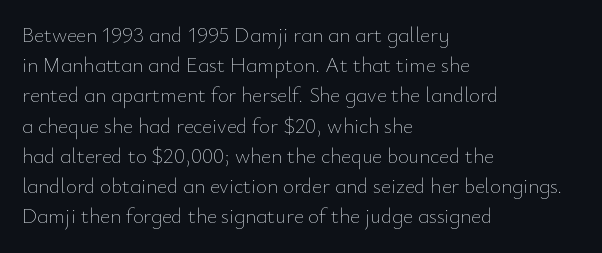
Regarding leading, the lines here are spaced in the standard way. Underline: absent. A classic flush-left, rag-right setting is used for this passage. Every character sits straight up, as roman type does.
